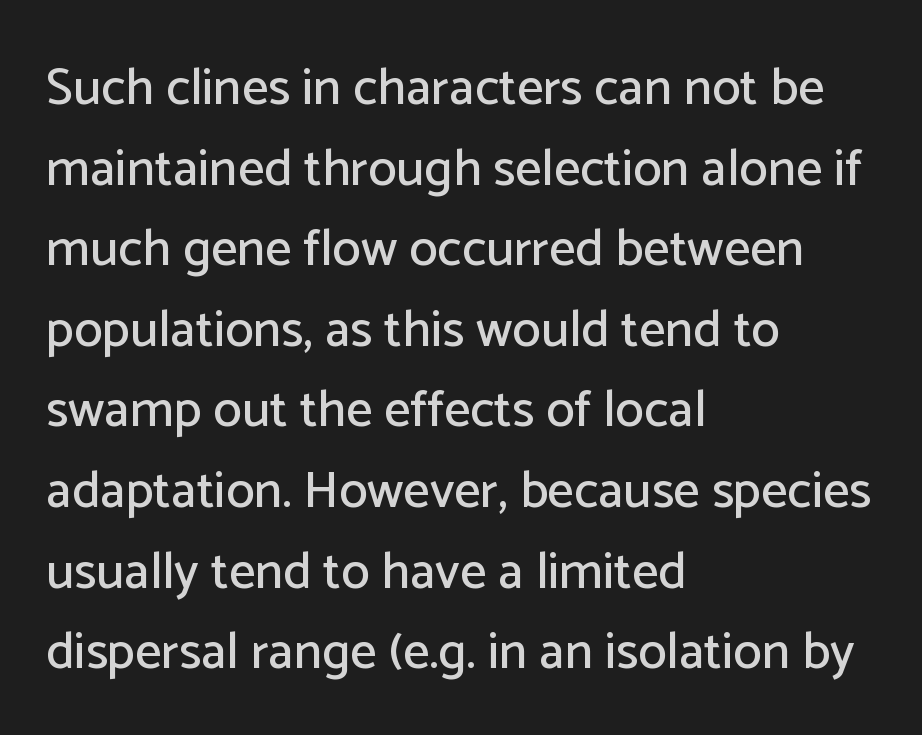
Q: Is the text italic (slanted)? A: No, it is upright.
Q: Is the typeface a serif or a sans-serif typeface? A: Sans-serif.
Q: Is the text underlined? A: No.
Q: How is the paragraph aligned? A: Left-aligned.
Q: Is the spacing between letters normal or unusually wide? A: Normal.
Q: Is the spacing between lines tight, normal or loose? A: Normal.
Q: Width (condensed, normal, or wide)? A: Normal.
Q: Stroke contrast? A: Low.
Q: x-height? A: Medium.
Q: Monospaced? A: No.
